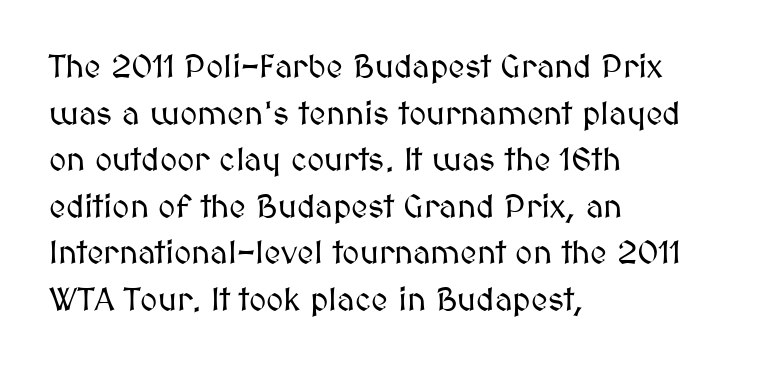
Does the leading feel generous? No, just average. Honestly, there is no underline to notice here at all. The letters advance in unequal steps, a hallmark of proportional type. The ragged edge is on the right, which tells us the setting is flush left.
